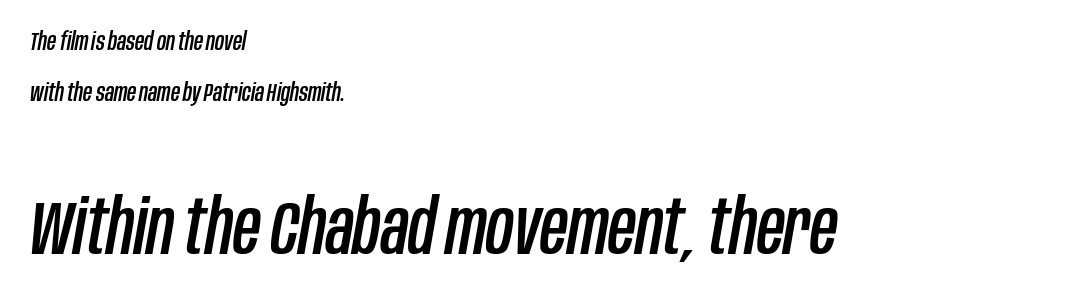
{"italic": "yes", "lean": "right", "slant_degrees": 10, "width": "condensed", "stroke_contrast": "low", "x_height": "large", "monospaced": "no", "underline": "no", "align": "left", "line_spacing": "loose", "line_spacing_ratio": 2.04, "letter_spacing": "normal", "letter_spacing_em": 0.0, "larger_block": "second", "size_ratio": 3.04, "glyph_px": 76}
